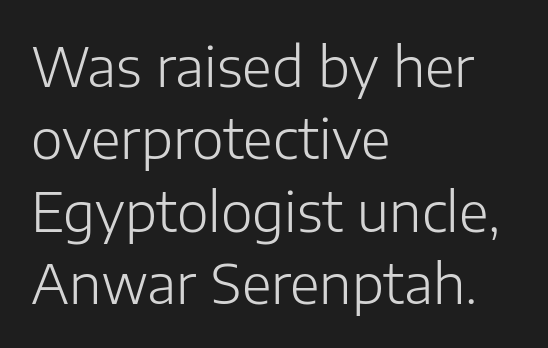
Q: Is the text bold? A: No.
Q: Is the text italic (slanted)? A: No, it is upright.
Q: Is the typeface a serif or a sans-serif typeface? A: Sans-serif.
Q: Is the text underlined? A: No.
Q: How is the paragraph aligned? A: Left-aligned.
Q: Is the spacing between letters normal or unusually wide? A: Normal.
Q: Is the spacing between lines tight, normal or loose? A: Normal.
Q: Width (condensed, normal, or wide)? A: Normal.
Q: Stroke contrast? A: Low.
Q: x-height? A: Medium.
Q: Monospaced? A: No.
